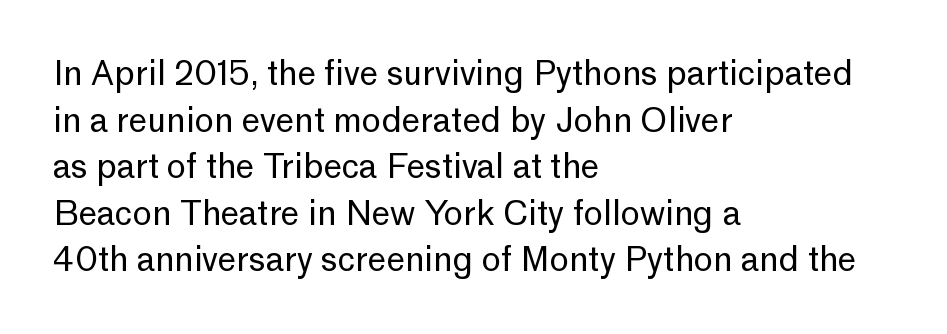
The image shows 33 px regular-weight sans-serif type, upright; set left-aligned, normal line spacing (1.41x), normal letter spacing, not underlined; low stroke contrast and a medium x-height.
